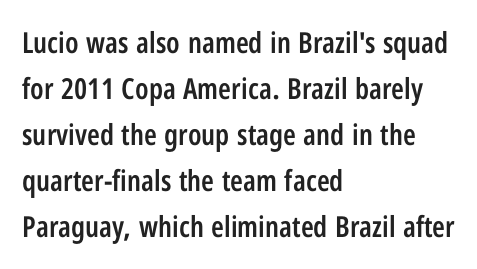
{"serif": "no", "italic": "no", "bold": "semi", "weight": "semibold", "width": "condensed", "stroke_contrast": "low", "x_height": "medium", "monospaced": "no", "underline": "no", "align": "left", "line_spacing": "normal", "line_spacing_ratio": 1.59, "letter_spacing": "normal", "letter_spacing_em": 0.0, "glyph_px": 29}
